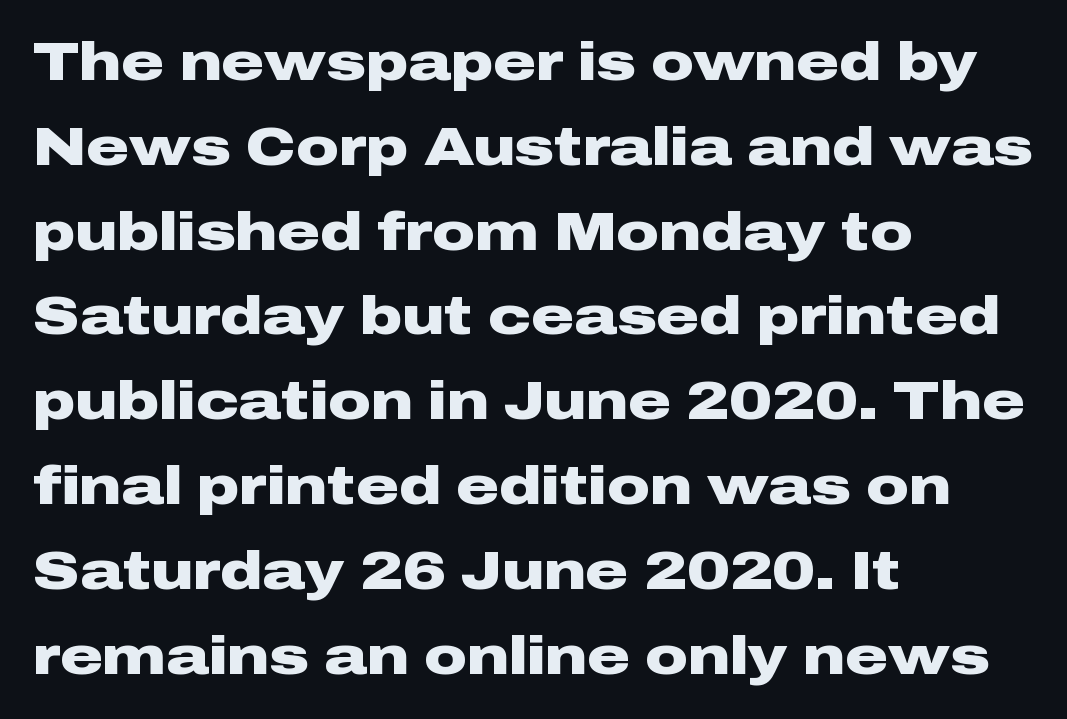
{"serif": "no", "italic": "no", "bold": "yes", "weight": "heavy", "width": "wide", "stroke_contrast": "low", "x_height": "medium", "monospaced": "no", "underline": "no", "align": "left", "line_spacing": "normal", "line_spacing_ratio": 1.6, "letter_spacing": "normal", "letter_spacing_em": 0.0, "glyph_px": 53}
